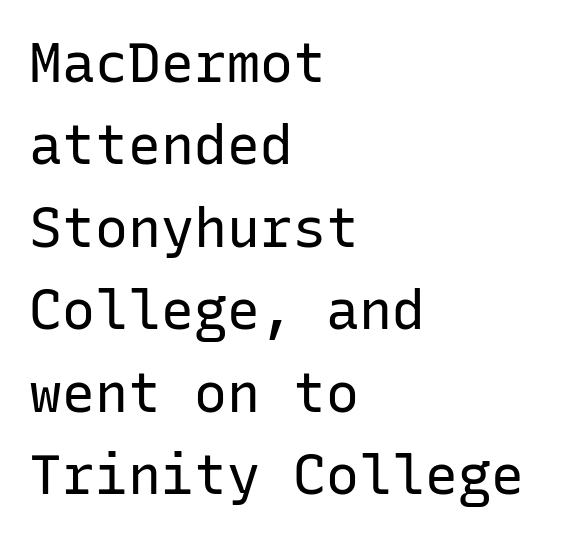
The image shows 55 px regular-weight sans-serif type, upright, monospaced; set left-aligned, normal line spacing (1.5x), normal letter spacing, not underlined; low stroke contrast and a medium x-height.
